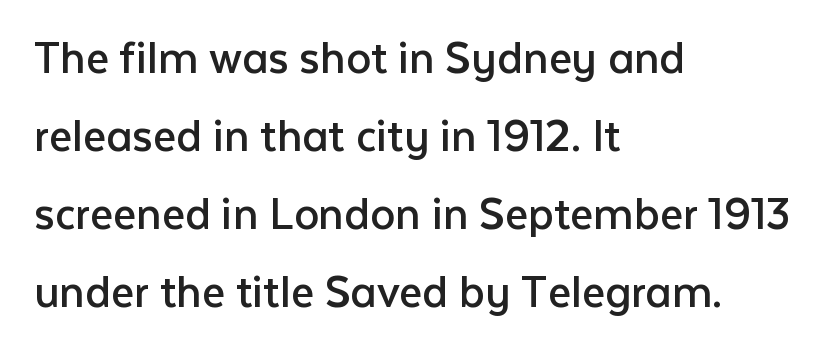
Q: Is the text bold? A: No.
Q: Is the text italic (slanted)? A: No, it is upright.
Q: Is the typeface a serif or a sans-serif typeface? A: Sans-serif.
Q: Is the text underlined? A: No.
Q: How is the paragraph aligned? A: Left-aligned.
Q: Is the spacing between letters normal or unusually wide? A: Normal.
Q: Is the spacing between lines tight, normal or loose? A: Normal.
Q: Width (condensed, normal, or wide)? A: Normal.
Q: Stroke contrast? A: Low.
Q: x-height? A: Medium.
Q: Monospaced? A: No.
